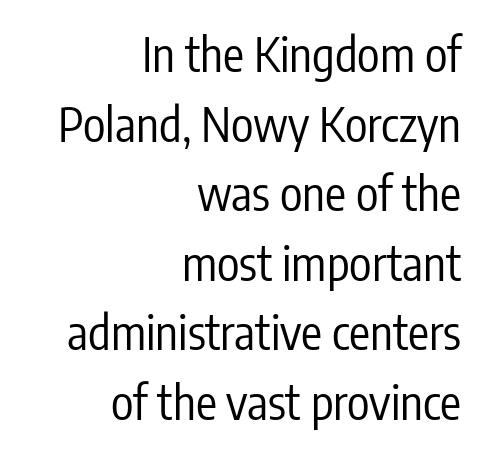
The lettering holds an erect, upright posture throughout. Look at the tracking — it's just the regular setting, nothing added. The leading is moderate, giving the passage an even texture. Line endings align vertically; line beginnings do not. Character widths vary here, with narrow letters taking less room than wide ones.
